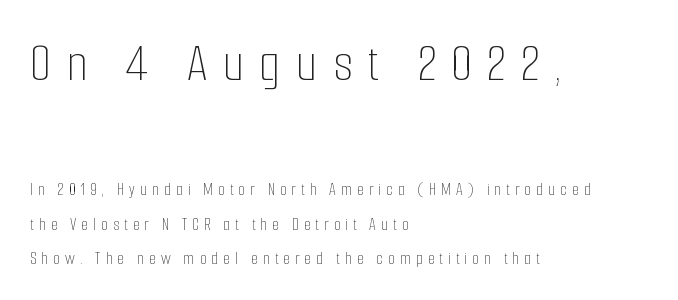
{"italic": "no", "bold": "no", "weight": "thin", "width": "condensed", "stroke_contrast": "low", "x_height": "medium", "monospaced": "no", "underline": "no", "align": "left", "line_spacing": "loose", "line_spacing_ratio": 1.9, "letter_spacing": "wide", "letter_spacing_em": 0.27, "larger_block": "first", "size_ratio": 3.06, "glyph_px": 55}
